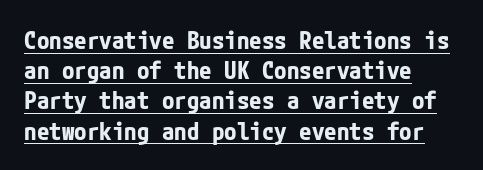
This sample is left-justified, so line endings fall wherever the words run out. Is the letter spacing exaggerated? No — it looks like the ordinary default. It's the straight-up-and-down kind of type. Underlining? Definitely there. Caption: bold face, heavy strokes.
